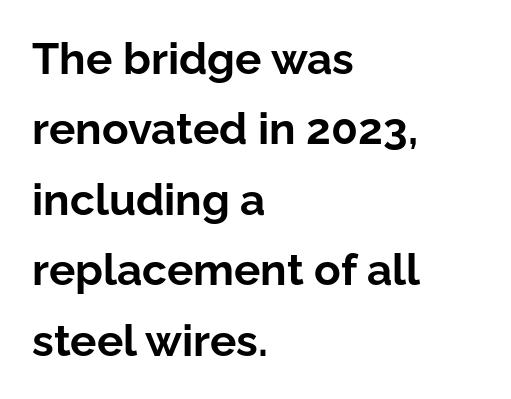
The image shows 44 px bold sans-serif type, upright; set left-aligned, normal line spacing (1.6x), normal letter spacing, not underlined; low stroke contrast and a medium x-height.
